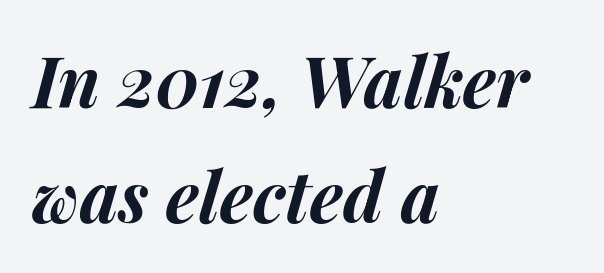
Q: Is the text bold? A: Yes.
Q: Is the text italic (slanted)? A: Yes, it leans right by about 14 degrees.
Q: Is the text underlined? A: No.
Q: How is the paragraph aligned? A: Left-aligned.
Q: Is the spacing between letters normal or unusually wide? A: Normal.
Q: Is the spacing between lines tight, normal or loose? A: Normal.
Q: Width (condensed, normal, or wide)? A: Normal.
Q: Stroke contrast? A: Medium.
Q: x-height? A: Medium.
Q: Monospaced? A: No.
